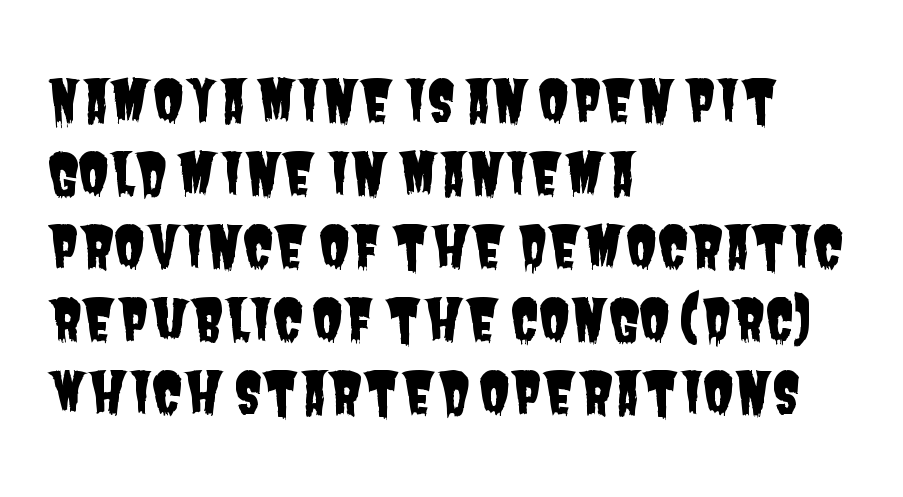
Q: Is the typeface a serif or a sans-serif typeface? A: Sans-serif.
Q: Is the text underlined? A: No.
Q: How is the paragraph aligned? A: Left-aligned.
Q: Is the spacing between letters normal or unusually wide? A: Normal.
Q: Is the spacing between lines tight, normal or loose? A: Normal.
Q: Width (condensed, normal, or wide)? A: Condensed.
Q: Stroke contrast? A: Low.
Q: x-height? A: Large.
Q: Monospaced? A: No.
